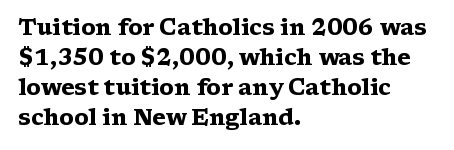
The image shows 22 px bold type, upright; set left-aligned, normal line spacing (1.37x), normal letter spacing, not underlined.
